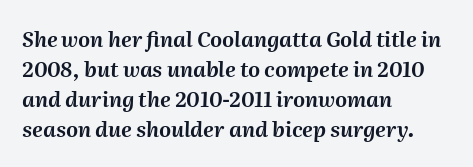
Q: Is the text italic (slanted)? A: Yes, it leans right by about 2 degrees.
Q: Is the text underlined? A: No.
Q: How is the paragraph aligned? A: Left-aligned.
Q: Is the spacing between letters normal or unusually wide? A: Normal.
Q: Is the spacing between lines tight, normal or loose? A: Normal.
